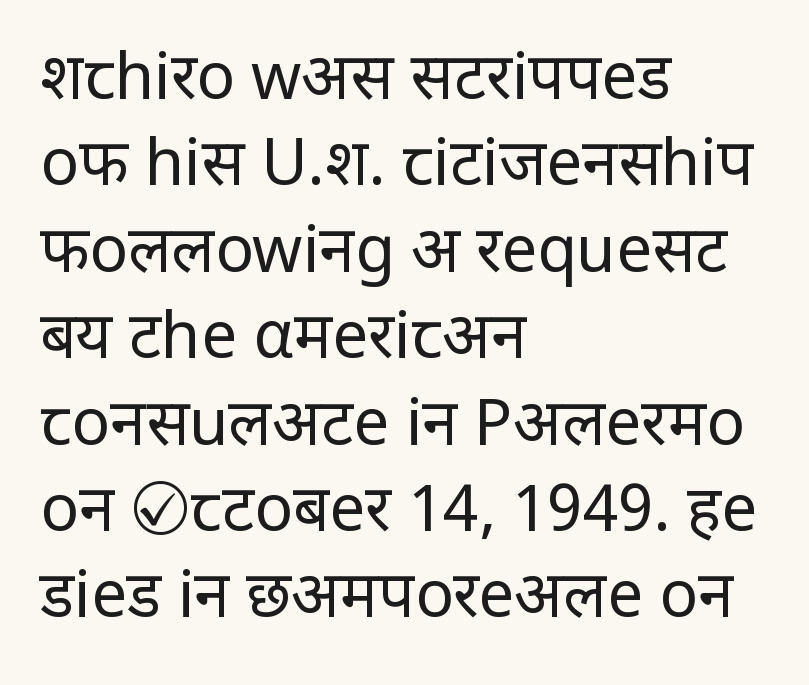
Q: Is the text bold? A: No.
Q: Is the text italic (slanted)? A: No, it is upright.
Q: Is the typeface a serif or a sans-serif typeface? A: Sans-serif.
Q: Is the text underlined? A: No.
Q: How is the paragraph aligned? A: Left-aligned.
Q: Is the spacing between letters normal or unusually wide? A: Normal.
Q: Is the spacing between lines tight, normal or loose? A: Normal.
Q: Width (condensed, normal, or wide)? A: Normal.
Q: Stroke contrast? A: Low.
Q: x-height? A: Large.
Q: Monospaced? A: No.
